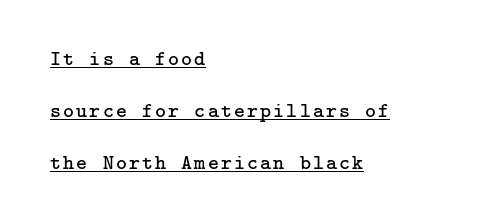
{"italic": "no", "bold": "no", "underline": "yes", "align": "left", "line_spacing": "loose", "line_spacing_ratio": 2.47, "glyph_px": 21}
